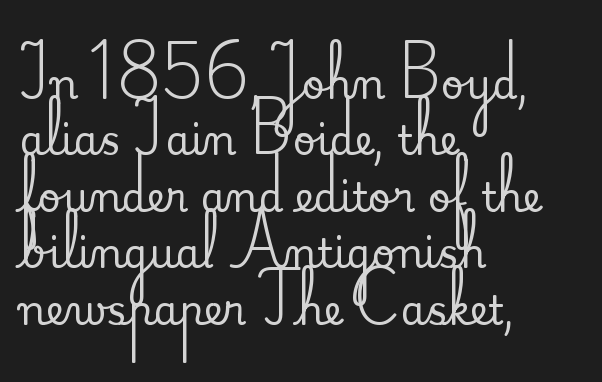
The image shows 40 px serif type, upright; set left-aligned, normal line spacing (1.41x), normal letter spacing, not underlined; medium stroke contrast and a small x-height.
